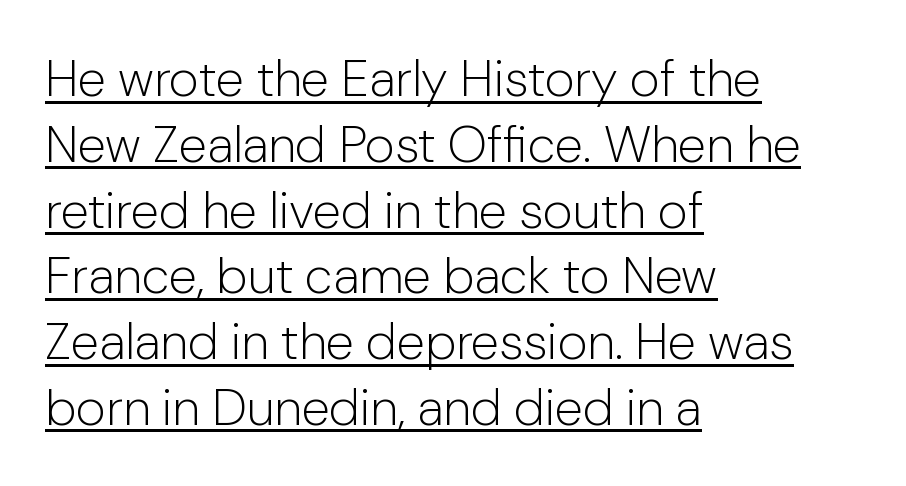
The image shows 51 px light sans-serif type, upright; set left-aligned, normal line spacing (1.29x), normal letter spacing, underlined; low stroke contrast and a medium x-height.
